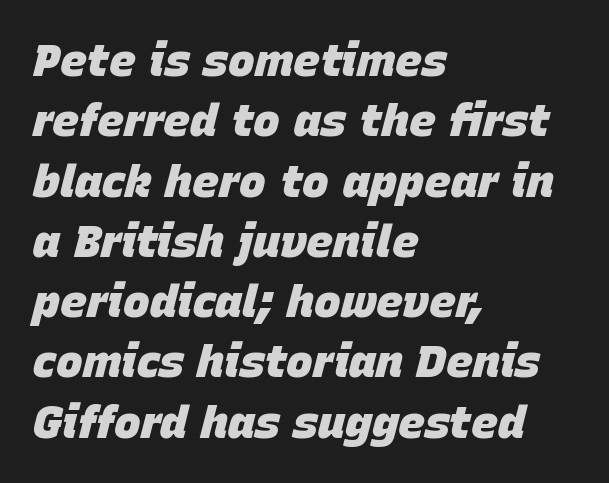
Q: Is the text bold? A: Yes.
Q: Is the text italic (slanted)? A: Yes, it leans right by about 15 degrees.
Q: Is the text underlined? A: No.
Q: How is the paragraph aligned? A: Left-aligned.
Q: Is the spacing between letters normal or unusually wide? A: Normal.
Q: Is the spacing between lines tight, normal or loose? A: Normal.
Q: Width (condensed, normal, or wide)? A: Normal.
Q: Stroke contrast? A: Low.
Q: x-height? A: Large.
Q: Monospaced? A: No.
